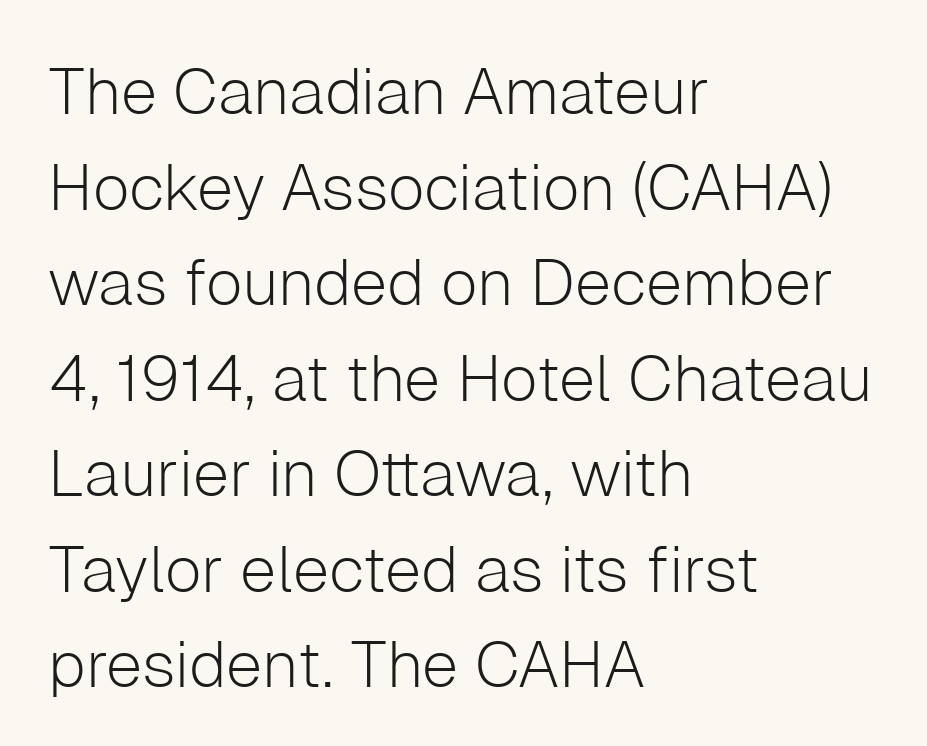
Vertical stems look standard width or narrower in stroke. The characters display no serif detailing; their extremities are plain. The text block is weighted toward the left margin, trailing off unevenly rightward. Descenders hang freely into open space. Line spacing here is normal.
